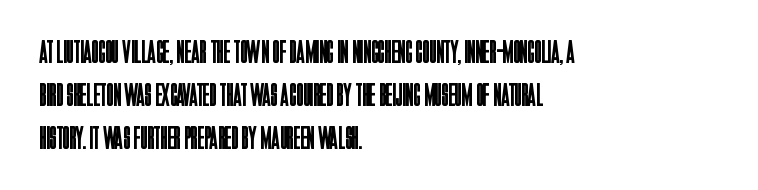
Q: Is the text bold? A: No.
Q: Is the text italic (slanted)? A: No, it is upright.
Q: Is the typeface a serif or a sans-serif typeface? A: Sans-serif.
Q: Is the text underlined? A: No.
Q: How is the paragraph aligned? A: Left-aligned.
Q: Is the spacing between letters normal or unusually wide? A: Normal.
Q: Is the spacing between lines tight, normal or loose? A: Normal.
Q: Width (condensed, normal, or wide)? A: Condensed.
Q: Stroke contrast? A: Low.
Q: x-height? A: Large.
Q: Monospaced? A: No.
